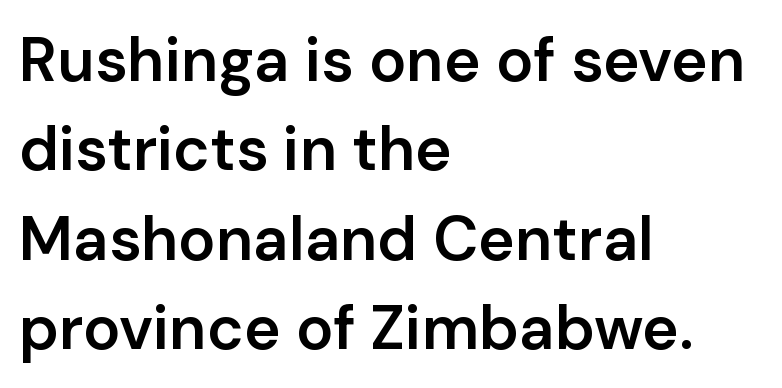
Q: Is the text bold? A: Semi-bold.
Q: Is the text italic (slanted)? A: No, it is upright.
Q: Is the typeface a serif or a sans-serif typeface? A: Sans-serif.
Q: Is the text underlined? A: No.
Q: How is the paragraph aligned? A: Left-aligned.
Q: Is the spacing between letters normal or unusually wide? A: Normal.
Q: Is the spacing between lines tight, normal or loose? A: Normal.
Q: Width (condensed, normal, or wide)? A: Normal.
Q: Stroke contrast? A: Low.
Q: x-height? A: Medium.
Q: Monospaced? A: No.
